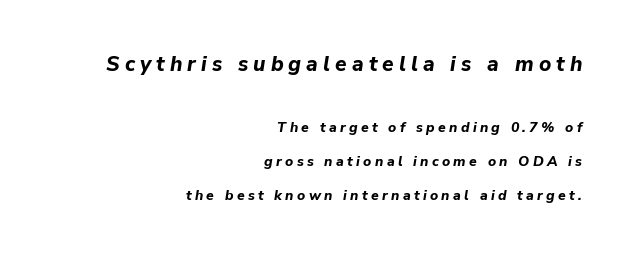
{"italic": "yes", "lean": "right", "slant_degrees": 9, "bold": "yes", "underline": "no", "align": "right", "line_spacing": "loose", "line_spacing_ratio": 2.43, "letter_spacing": "wide", "letter_spacing_em": 0.24, "larger_block": "first", "size_ratio": 1.5, "glyph_px": 21}
